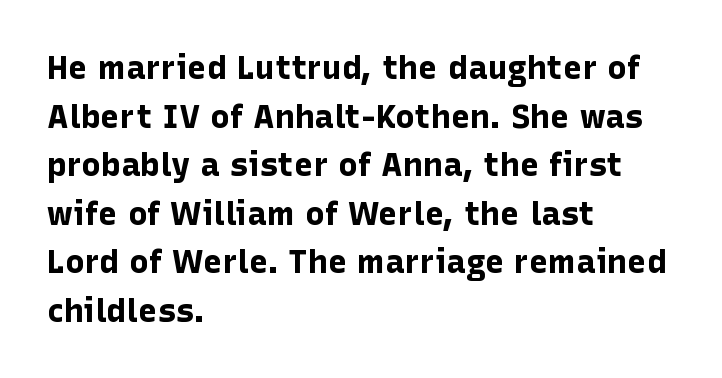
{"serif": "no", "italic": "no", "bold": "yes", "weight": "bold", "width": "normal", "stroke_contrast": "low", "x_height": "medium", "monospaced": "no", "underline": "no", "align": "left", "line_spacing": "normal", "line_spacing_ratio": 1.47, "letter_spacing": "normal", "letter_spacing_em": 0.0, "glyph_px": 33}
